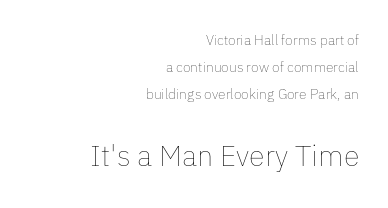
{"italic": "no", "bold": "no", "weight": "thin", "width": "normal", "stroke_contrast": "low", "x_height": "medium", "monospaced": "no", "underline": "no", "align": "right", "line_spacing": "loose", "line_spacing_ratio": 1.94, "letter_spacing": "normal", "letter_spacing_em": 0.0, "larger_block": "second", "size_ratio": 2.07, "glyph_px": 29}
